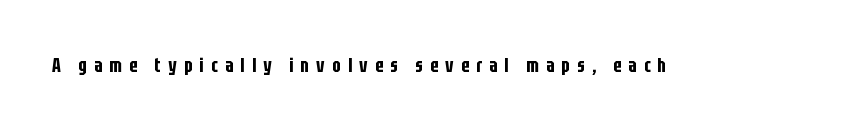
{"italic": "no", "underline": "no", "letter_spacing": "wide", "letter_spacing_em": 0.36, "glyph_px": 20}
